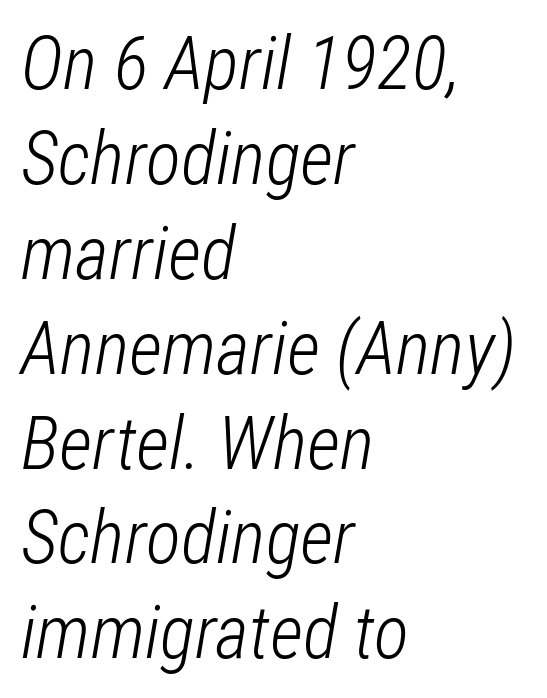
Q: Is the text bold? A: No.
Q: Is the text italic (slanted)? A: Yes, it leans right by about 12 degrees.
Q: Is the text underlined? A: No.
Q: How is the paragraph aligned? A: Left-aligned.
Q: Is the spacing between letters normal or unusually wide? A: Normal.
Q: Is the spacing between lines tight, normal or loose? A: Normal.
Q: Width (condensed, normal, or wide)? A: Condensed.
Q: Stroke contrast? A: Low.
Q: x-height? A: Medium.
Q: Monospaced? A: No.
